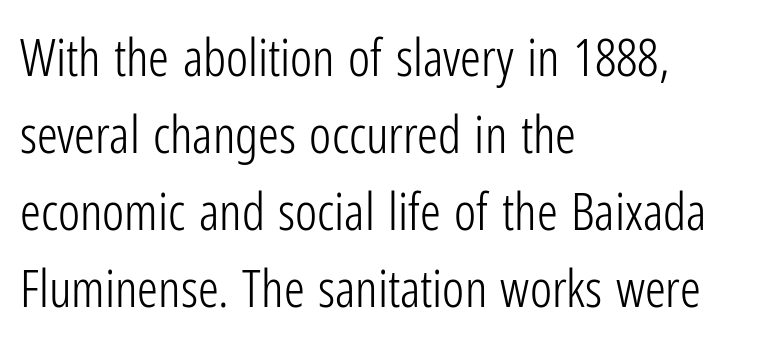
Q: Is the text bold? A: No.
Q: Is the text italic (slanted)? A: No, it is upright.
Q: Is the typeface a serif or a sans-serif typeface? A: Sans-serif.
Q: Is the text underlined? A: No.
Q: How is the paragraph aligned? A: Left-aligned.
Q: Is the spacing between letters normal or unusually wide? A: Normal.
Q: Is the spacing between lines tight, normal or loose? A: Normal.
Q: Width (condensed, normal, or wide)? A: Condensed.
Q: Stroke contrast? A: Low.
Q: x-height? A: Medium.
Q: Monospaced? A: No.
